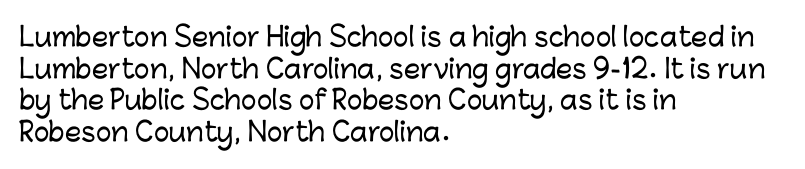
Q: Is the text italic (slanted)? A: No, it is upright.
Q: Is the text underlined? A: No.
Q: How is the paragraph aligned? A: Left-aligned.
Q: Is the spacing between letters normal or unusually wide? A: Normal.
